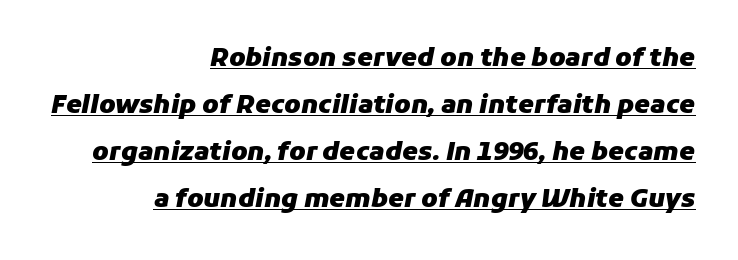
The image shows 25 px bold type, italic (leaning right); set right-aligned, line spacing 1.88x, normal letter spacing, underlined.
